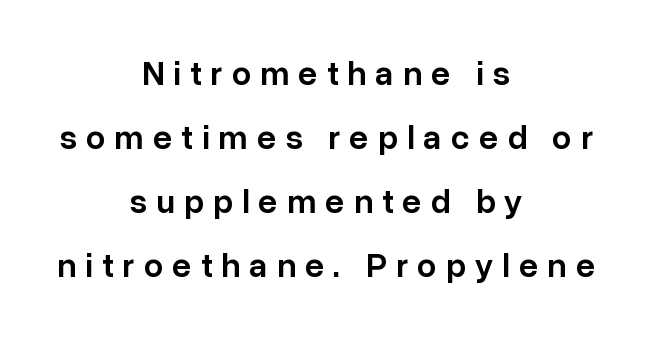
Decoration check: the copy has no underline. These lines are composed in type without serifs. The strokes are fattened partway — semibold, not bold. Style check: upright. Here the glyphs are tracked loosely, breaking word shapes into spaced letters.
